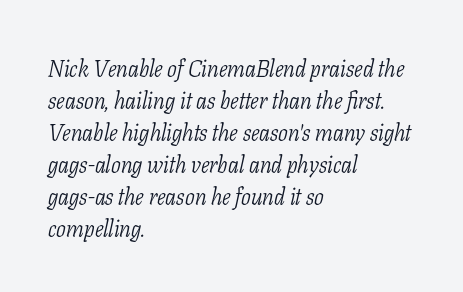
Just letters on the line, the space beneath them empty. The passage shown stacks its lines at a standard gap. Glyph-to-glyph distance matches everyday printed text. A classic flush-left, rag-right setting is used for this passage. The characters are drawn with everyday or finer stroke widths.
